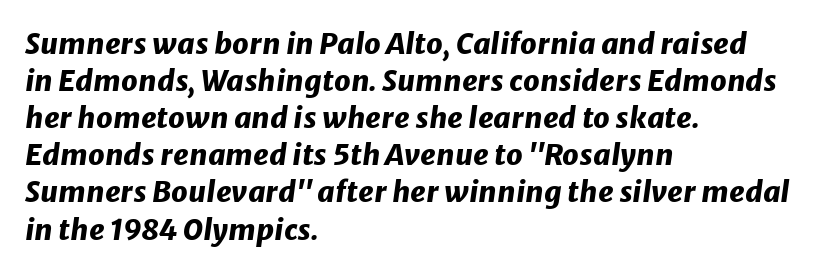
{"italic": "yes", "lean": "right", "slant_degrees": 8, "bold": "yes", "weight": "heavy", "width": "normal", "stroke_contrast": "low", "x_height": "medium", "monospaced": "no", "underline": "no", "align": "left", "line_spacing": "normal", "line_spacing_ratio": 1.28, "letter_spacing": "normal", "letter_spacing_em": 0.0, "glyph_px": 29}
